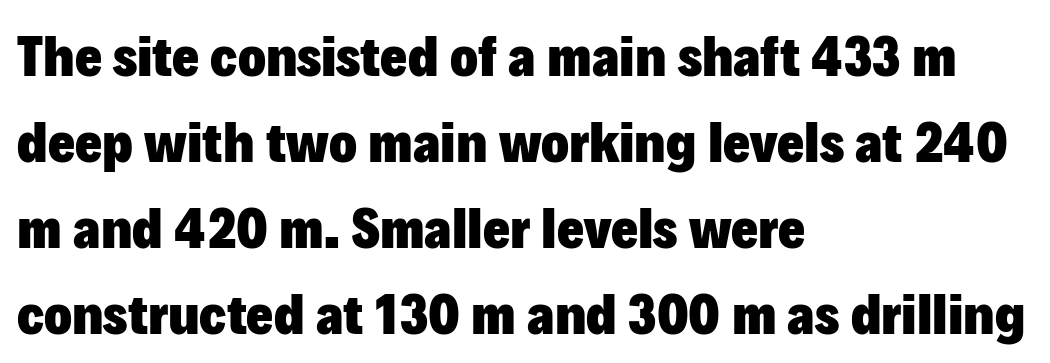
Q: Is the text bold? A: Yes.
Q: Is the text italic (slanted)? A: No, it is upright.
Q: Is the typeface a serif or a sans-serif typeface? A: Sans-serif.
Q: Is the text underlined? A: No.
Q: How is the paragraph aligned? A: Left-aligned.
Q: Is the spacing between letters normal or unusually wide? A: Normal.
Q: Is the spacing between lines tight, normal or loose? A: Normal.
Q: Width (condensed, normal, or wide)? A: Normal.
Q: Stroke contrast? A: Low.
Q: x-height? A: Medium.
Q: Monospaced? A: No.
